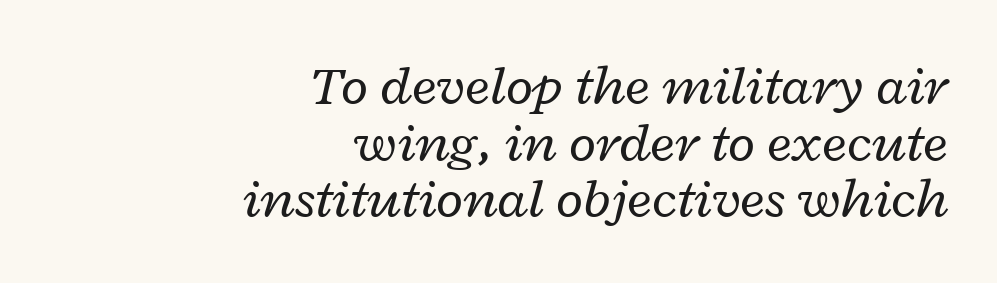
The image shows 56 px regular-weight, wide type, italic (leaning right); set right-aligned, tight line spacing (1.01x), normal letter spacing, not underlined; low stroke contrast and a medium x-height.
